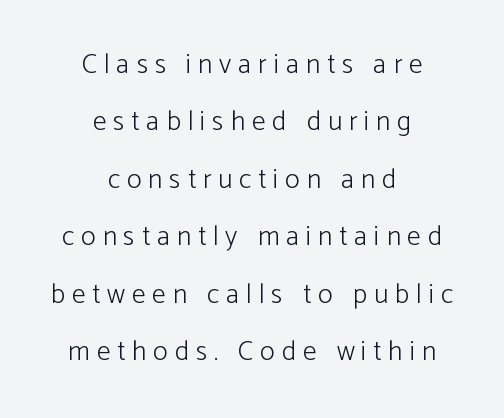
In terms of leading, this rendering errs on the spacious side. Serifs: no, the terminals of the letterforms are clean. In terms of posture, this sample is upright. Display-style spreading of the glyphs; the letterfit is very open. On a weight scale, this lands at 450 or below. The gap between lines stays unmarked.
